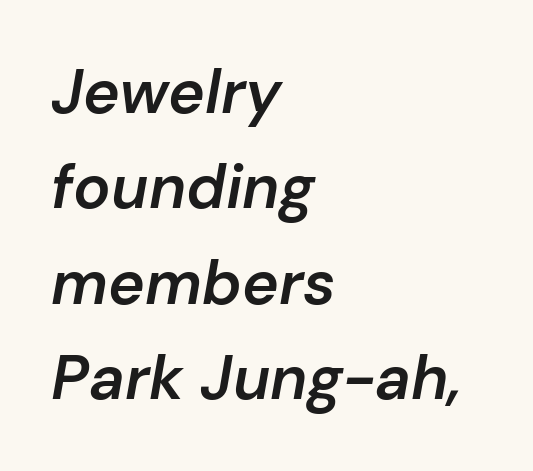
Q: Is the text bold? A: Semi-bold.
Q: Is the text italic (slanted)? A: Yes, it leans right by about 10 degrees.
Q: Is the text underlined? A: No.
Q: How is the paragraph aligned? A: Left-aligned.
Q: Is the spacing between letters normal or unusually wide? A: Normal.
Q: Is the spacing between lines tight, normal or loose? A: Normal.
Q: Width (condensed, normal, or wide)? A: Normal.
Q: Stroke contrast? A: Low.
Q: x-height? A: Medium.
Q: Monospaced? A: No.
